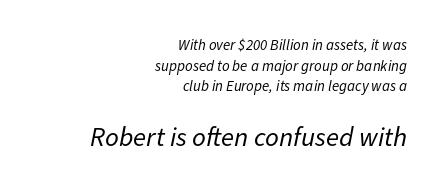
A typesetter would call this zero additional tracking. The block sitting lower on the canvas is the one with enlarged characters. These lines sit exactly where default settings would place them. Quick note: italic. Alignment: flush right. The space directly below the letters is spotless.
